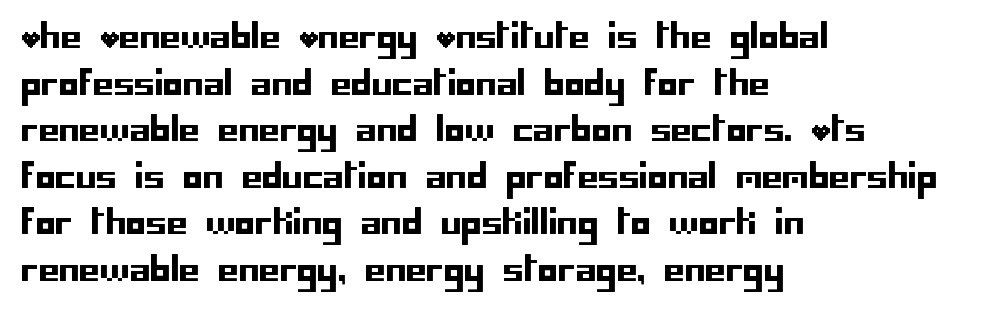
{"serif": "no", "italic": "no", "width": "normal", "stroke_contrast": "low", "x_height": "large", "underline": "no", "align": "left", "line_spacing": "normal", "line_spacing_ratio": 1.41, "letter_spacing": "normal", "letter_spacing_em": 0.0, "glyph_px": 33}
